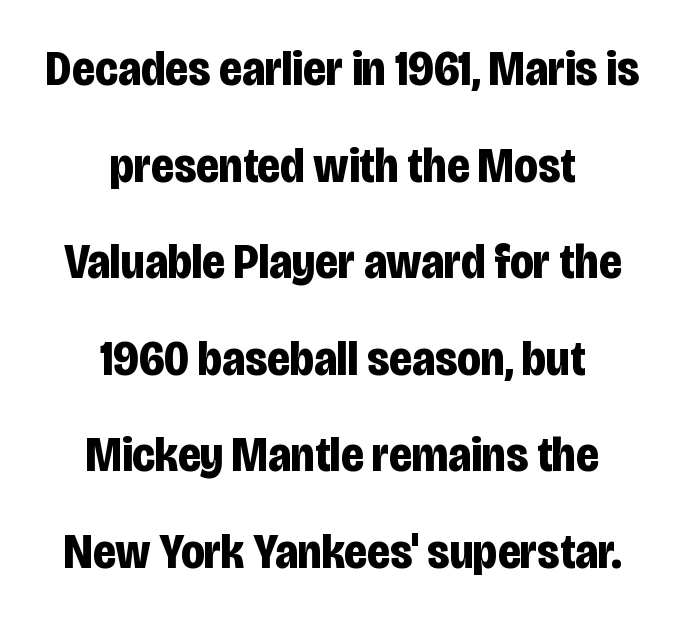
Strokes here are thick enough to call this a true bold. Note the varied advance widths — an 'i' is clearly narrower than an 'm'. In terms of leading, this rendering errs on the spacious side. Default kerning and tracking; the words read as compact shapes. Letters rest on an invisible, unmarked baseline. Layout note: lines centered.
